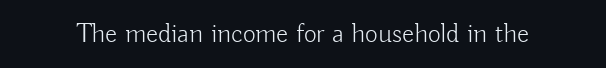
Unmarked baselines from the first word to the last. Posture: vertical. Look at the bottom of the vertical strokes: they stop flat, with no serifs. The font sits on the lighter half of the weight spectrum, regular included. This rendering leaves character spacing at its baseline value.
